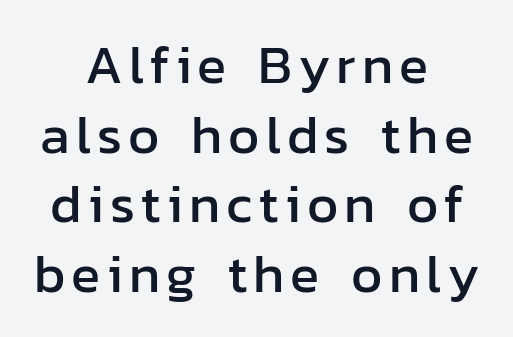
The image shows 54 px sans-serif type, upright; set centered, normal line spacing (1.29x), not underlined; low stroke contrast and a medium x-height.
